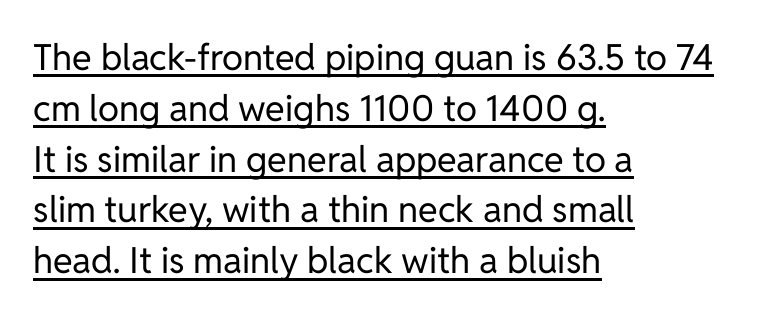
The string is rendered with underlining switched on. Proportional: the letters do not fall into vertical columns. The specimen reads as upright at a glance. Observe the ordinary spacing: letters are neighbours, not strangers. In terms of letterform style, serifs are entirely absent. The passage shown stacks its lines at a standard gap.
